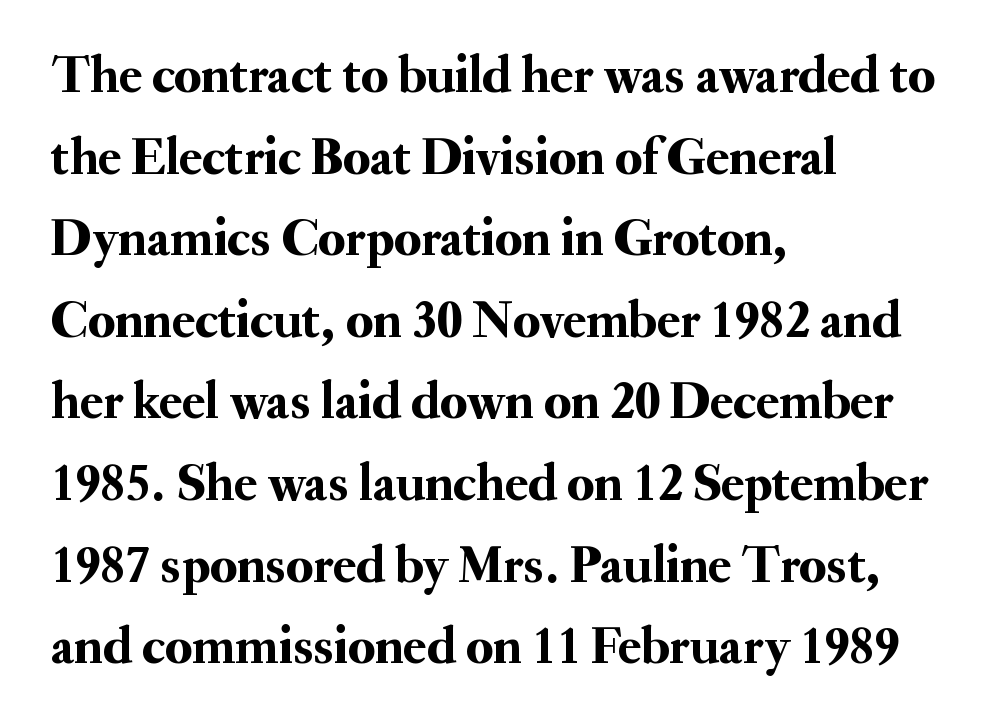
Glance below the letters and you will spot only blank space. A typesetter would call this proportional, since set widths differ per character. Left-aligned paragraph, ragged on the right. Italic: no, the glyphs are upright roman. Short note: letters normally spaced.
